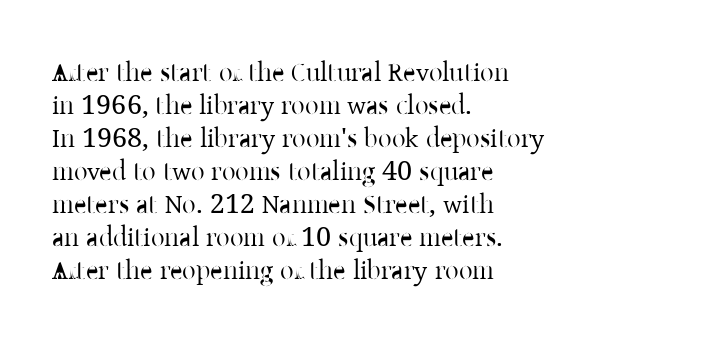
The type sits square on the baseline with zero lean. All the whitespace from short lines collects on the right. Students, note that the glyphs here touch the page at normal intervals. Weight class: somewhere from thin through regular. The foot of each line stays bare and open.
